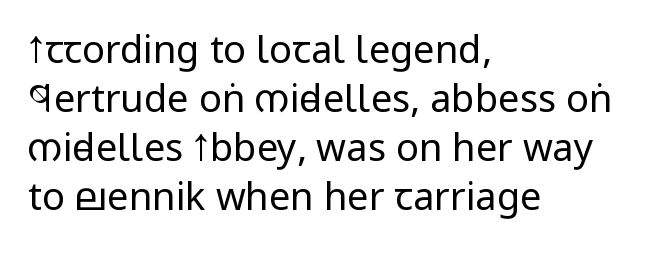
The image shows 38 px regular-weight, condensed sans-serif type, upright; set left-aligned, normal line spacing (1.29x), normal letter spacing, not underlined; low stroke contrast and a large x-height.
